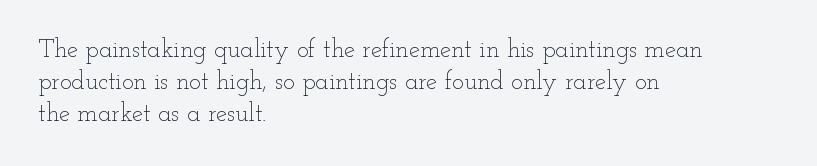
The image shows 25 px text type, upright; set left-aligned, normal line spacing (1.28x), normal letter spacing, not underlined.
